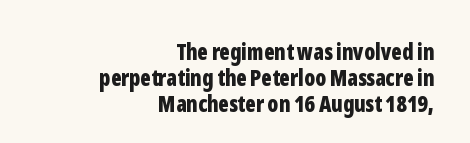
{"italic": "no", "bold": "yes", "underline": "no", "align": "right", "line_spacing_ratio": 1.19, "letter_spacing": "normal", "letter_spacing_em": 0.0, "glyph_px": 22}
